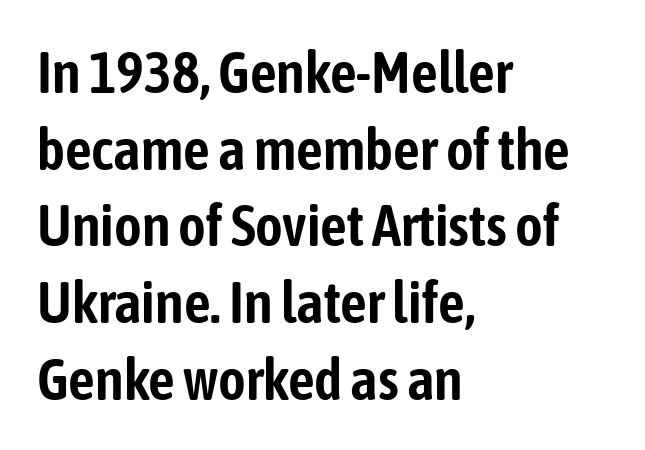
Q: Is the text italic (slanted)? A: No, it is upright.
Q: Is the typeface a serif or a sans-serif typeface? A: Sans-serif.
Q: Is the text underlined? A: No.
Q: How is the paragraph aligned? A: Left-aligned.
Q: Is the spacing between letters normal or unusually wide? A: Normal.
Q: Is the spacing between lines tight, normal or loose? A: Normal.
Q: Width (condensed, normal, or wide)? A: Condensed.
Q: Stroke contrast? A: Low.
Q: x-height? A: Medium.
Q: Monospaced? A: No.
